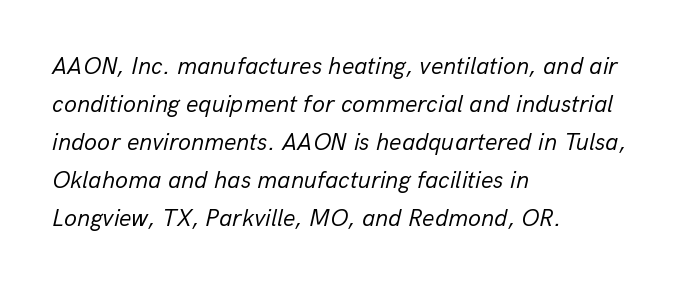
Q: Is the text bold? A: No.
Q: Is the text italic (slanted)? A: Yes, it leans right by about 13 degrees.
Q: Is the text underlined? A: No.
Q: How is the paragraph aligned? A: Left-aligned.
Q: Is the spacing between letters normal or unusually wide? A: Normal.
Q: Is the spacing between lines tight, normal or loose? A: Normal.
